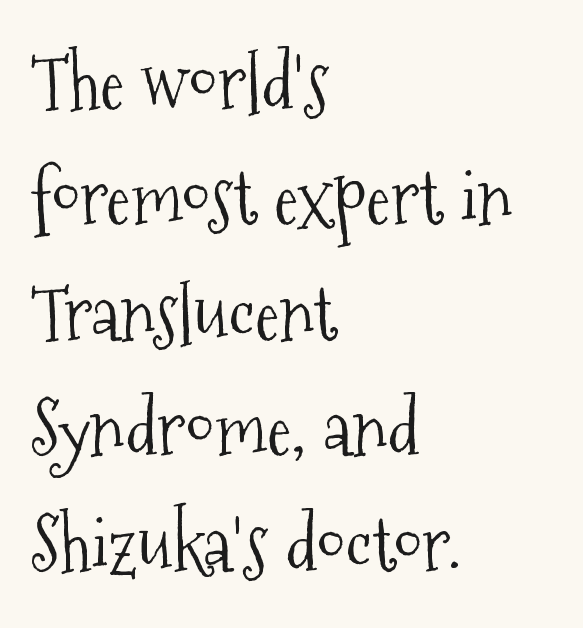
Q: Is the text bold? A: No.
Q: Is the text italic (slanted)? A: No, it is upright.
Q: Is the typeface a serif or a sans-serif typeface? A: Serif.
Q: Is the text underlined? A: No.
Q: How is the paragraph aligned? A: Left-aligned.
Q: Is the spacing between letters normal or unusually wide? A: Normal.
Q: Is the spacing between lines tight, normal or loose? A: Normal.
Q: Width (condensed, normal, or wide)? A: Condensed.
Q: Stroke contrast? A: Medium.
Q: x-height? A: Medium.
Q: Monospaced? A: No.
